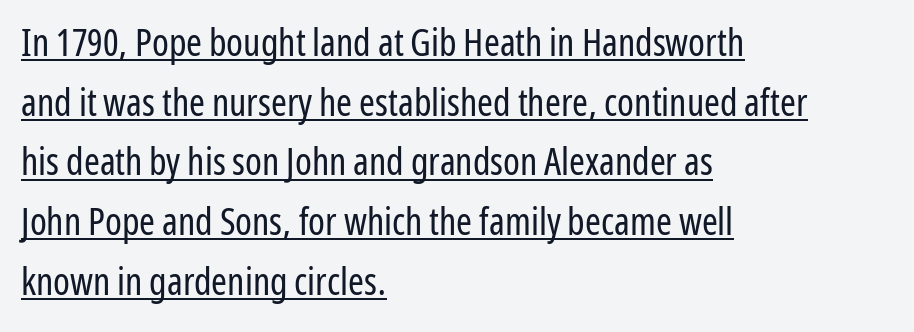
A student would call this left alignment; a typographer would say flush left, rag right. The lettering is marked with a stroke running underneath it. Check where the strokes stop: nothing finishes them off — pure sans. Counters stay open thanks to moderate or lighter strokes.
